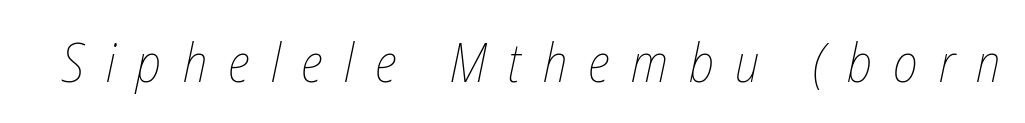
Inter-character spacing is expanded well beyond the font's built-in metrics. This sample uses an oblique cut, with every glyph tilted off the vertical. Descender tails drop into unmarked territory. The weight tops out at a normal text grade. Looks like regular typesetting: each glyph gets only the width it needs.
